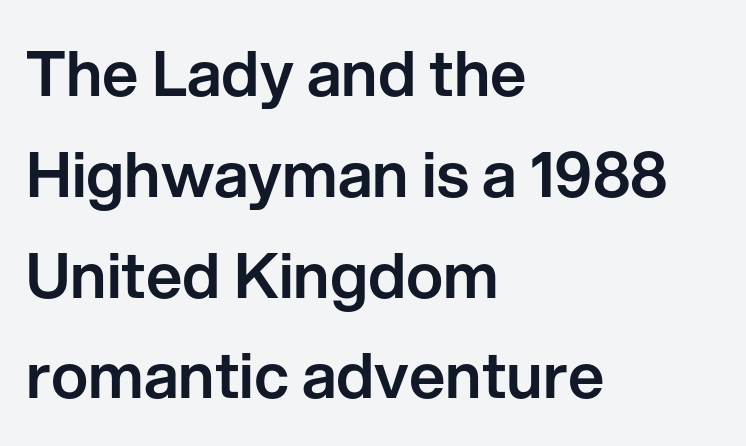
The image shows 63 px sans-serif type, upright; set left-aligned, normal line spacing (1.6x), normal letter spacing, not underlined; low stroke contrast and a medium x-height.
